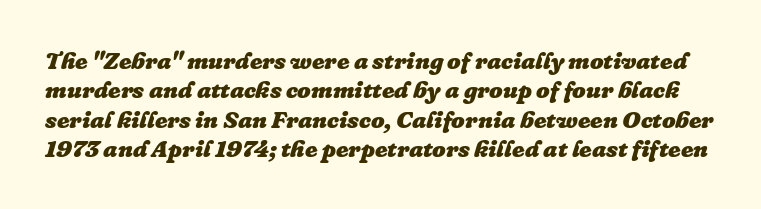
Stroke thickness is high; the sample reads as a true bold. A bare baseline throughout the passage. The tracking reads as untouched default to a designer's eye. Looking at the ascenders, they clearly lean.
